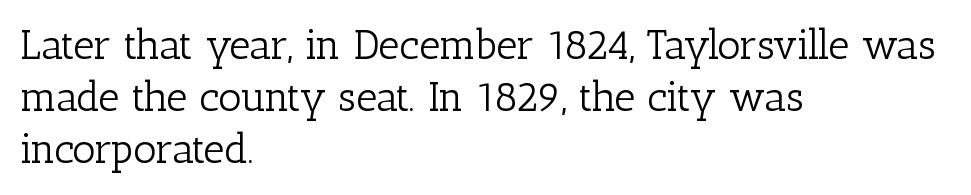
Q: Is the text bold? A: No.
Q: Is the text italic (slanted)? A: No, it is upright.
Q: Is the typeface a serif or a sans-serif typeface? A: Serif.
Q: Is the text underlined? A: No.
Q: How is the paragraph aligned? A: Left-aligned.
Q: Is the spacing between letters normal or unusually wide? A: Normal.
Q: Is the spacing between lines tight, normal or loose? A: Normal.
Q: Width (condensed, normal, or wide)? A: Normal.
Q: Stroke contrast? A: Low.
Q: x-height? A: Medium.
Q: Monospaced? A: No.
